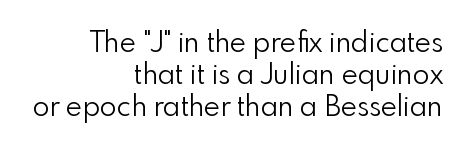
The image shows 28 px light sans-serif type, upright; set right-aligned, tight line spacing (1.14x), normal letter spacing, not underlined; low stroke contrast and a small x-height.
